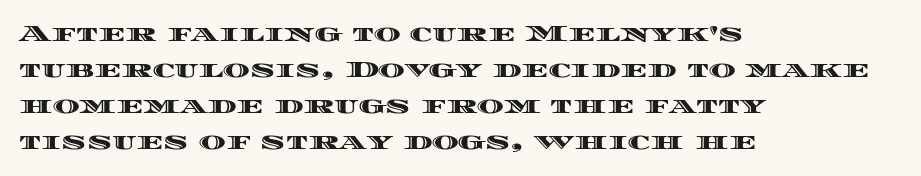
Q: Is the text italic (slanted)? A: No, it is upright.
Q: Is the text underlined? A: No.
Q: How is the paragraph aligned? A: Left-aligned.
Q: Is the spacing between letters normal or unusually wide? A: Normal.
Q: Is the spacing between lines tight, normal or loose? A: Normal.
